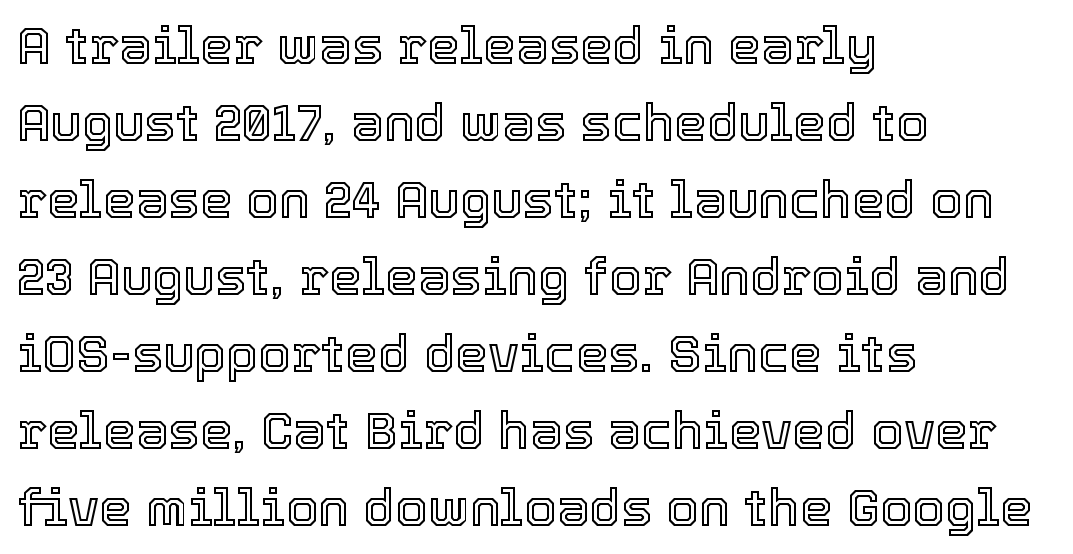
The baseline area is clear. The line-height multiplier appears to be the usual default. Designer's note — italics off, roman on. The face used here is proportionally spaced, like ordinary book or web type.
